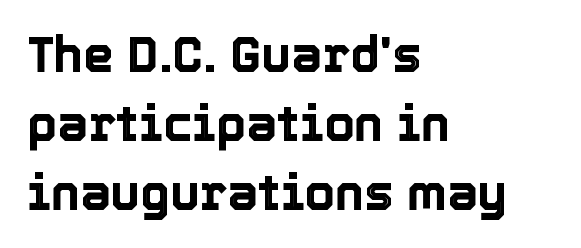
Q: Is the text italic (slanted)? A: No, it is upright.
Q: Is the text underlined? A: No.
Q: How is the paragraph aligned? A: Left-aligned.
Q: Is the spacing between letters normal or unusually wide? A: Normal.
Q: Is the spacing between lines tight, normal or loose? A: Normal.
Q: Width (condensed, normal, or wide)? A: Normal.
Q: x-height? A: Medium.
Q: Monospaced? A: No.
